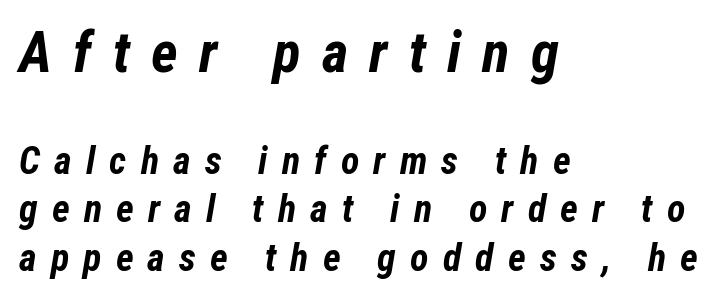
The image shows 57 px bold, condensed type, italic (leaning right); set left-aligned, normal line spacing (1.28x), unusually wide letter spacing (+0.37 em), not underlined; the first (top) block is 1.5x larger; low stroke contrast and a medium x-height.
